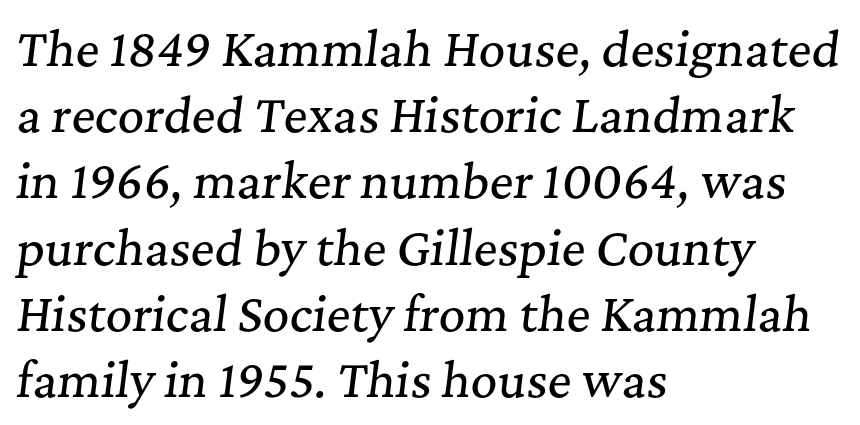
Q: Is the text italic (slanted)? A: Yes, it leans right by about 7 degrees.
Q: Is the typeface a serif or a sans-serif typeface? A: Serif.
Q: Is the text underlined? A: No.
Q: How is the paragraph aligned? A: Left-aligned.
Q: Is the spacing between letters normal or unusually wide? A: Normal.
Q: Is the spacing between lines tight, normal or loose? A: Normal.
Q: Width (condensed, normal, or wide)? A: Normal.
Q: Stroke contrast? A: Medium.
Q: x-height? A: Medium.
Q: Monospaced? A: No.
